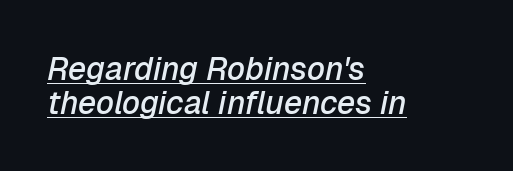
Q: Is the text bold? A: Semi-bold.
Q: Is the text italic (slanted)? A: Yes, it leans right by about 12 degrees.
Q: Is the text underlined? A: Yes.
Q: How is the paragraph aligned? A: Left-aligned.
Q: Is the spacing between letters normal or unusually wide? A: Normal.
Q: Is the spacing between lines tight, normal or loose? A: Tight.
Q: Width (condensed, normal, or wide)? A: Normal.
Q: Stroke contrast? A: Low.
Q: x-height? A: Medium.
Q: Monospaced? A: No.
